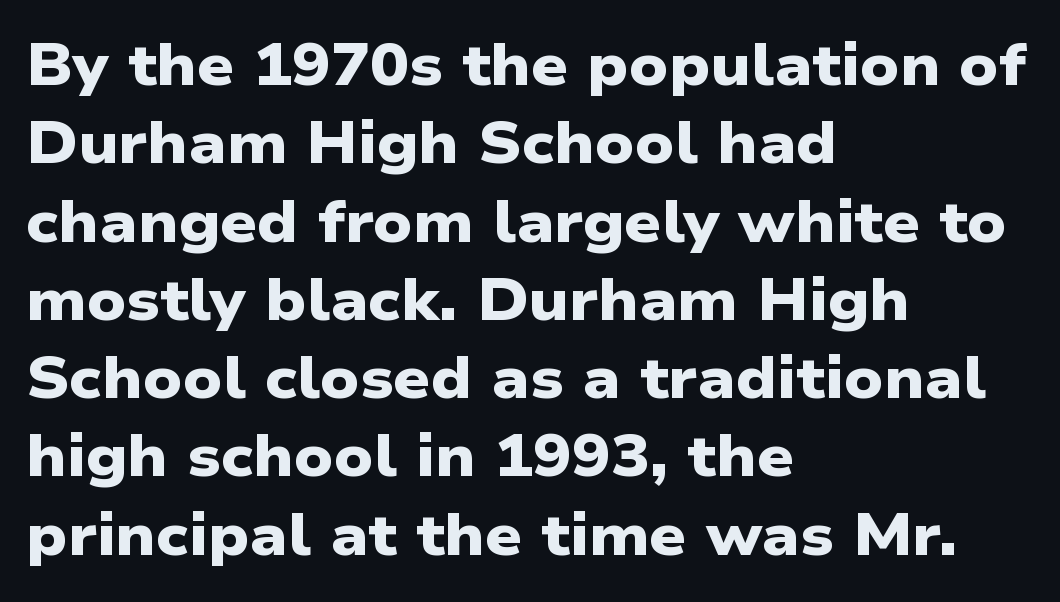
Q: Is the text bold? A: Yes.
Q: Is the typeface a serif or a sans-serif typeface? A: Sans-serif.
Q: Is the text underlined? A: No.
Q: How is the paragraph aligned? A: Left-aligned.
Q: Is the spacing between letters normal or unusually wide? A: Normal.
Q: Is the spacing between lines tight, normal or loose? A: Normal.
Q: Width (condensed, normal, or wide)? A: Wide.
Q: Stroke contrast? A: Low.
Q: x-height? A: Medium.
Q: Monospaced? A: No.
